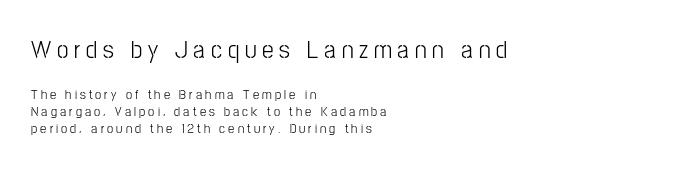
{"italic": "no", "bold": "no", "underline": "no", "align": "left", "line_spacing_ratio": 1.22, "letter_spacing": "wide", "letter_spacing_em": 0.22, "larger_block": "first", "size_ratio": 1.86, "glyph_px": 26}
